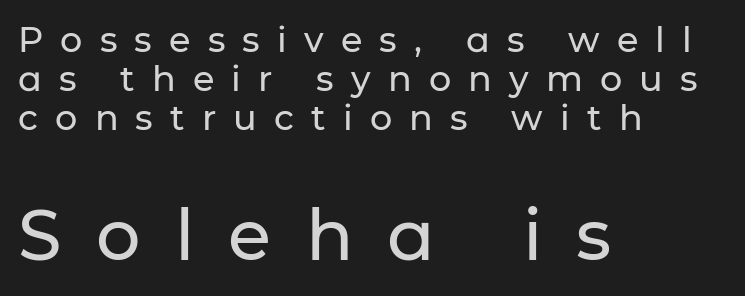
The image shows 70 px sans-serif type, upright; set left-aligned, tight line spacing (1.12x), unusually wide letter spacing (+0.49 em), not underlined; the second (bottom) block is 2.0x larger; low stroke contrast and a medium x-height.
